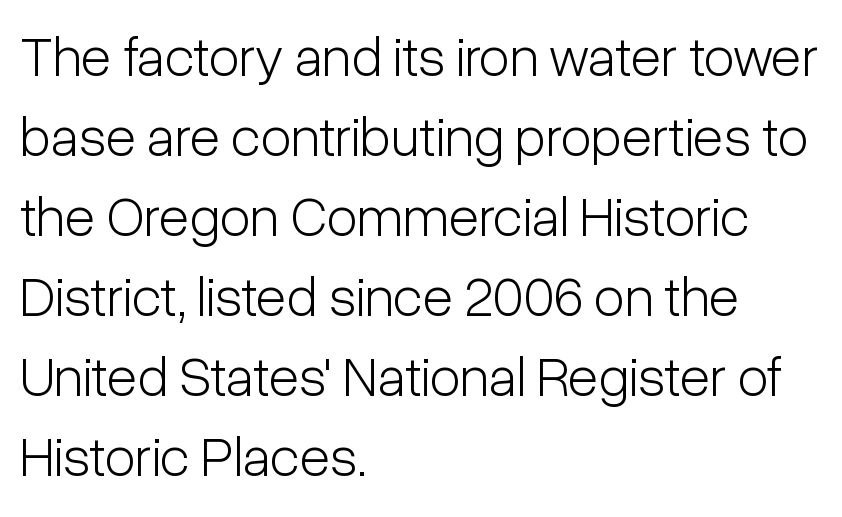
Q: Is the text bold? A: No.
Q: Is the text italic (slanted)? A: No, it is upright.
Q: Is the typeface a serif or a sans-serif typeface? A: Sans-serif.
Q: Is the text underlined? A: No.
Q: How is the paragraph aligned? A: Left-aligned.
Q: Is the spacing between letters normal or unusually wide? A: Normal.
Q: Is the spacing between lines tight, normal or loose? A: Normal.
Q: Width (condensed, normal, or wide)? A: Condensed.
Q: Stroke contrast? A: Low.
Q: x-height? A: Medium.
Q: Monospaced? A: No.
